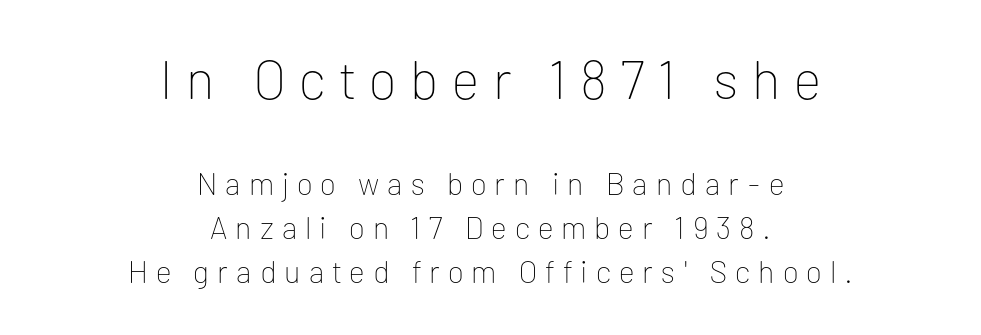
{"serif": "no", "italic": "no", "bold": "no", "weight": "thin", "width": "normal", "stroke_contrast": "low", "x_height": "medium", "monospaced": "no", "underline": "no", "align": "center", "line_spacing": "normal", "line_spacing_ratio": 1.41, "letter_spacing": "wide", "letter_spacing_em": 0.26, "larger_block": "first", "size_ratio": 1.74, "glyph_px": 54}
